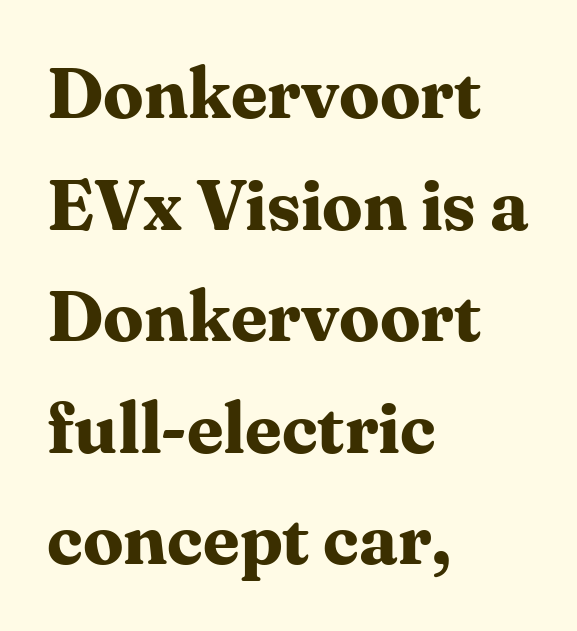
If you drew a line through each stem, it would be perfectly vertical. Varying glyph widths throughout — classic text-font behaviour. You could call the tracking neutral — neither tight nor loose. Decoration check: the copy has no underline. Caption: multi-line text, flush left, ragged right. The rendering shows small feet on the letterforms — a serif design.
